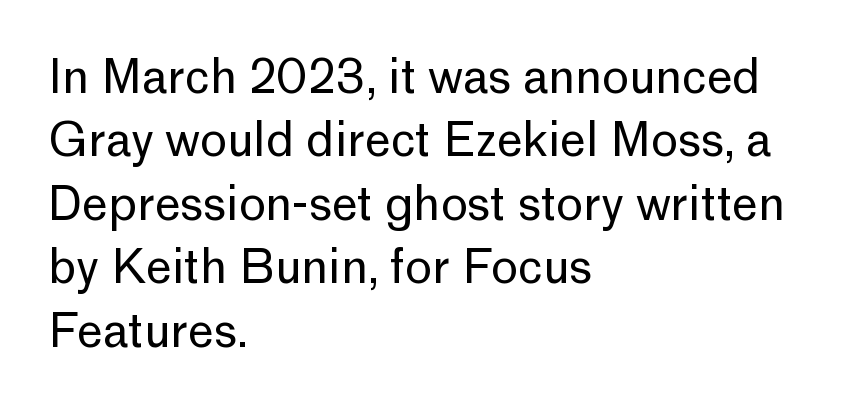
The image shows 46 px regular-weight sans-serif type, upright; set left-aligned, normal line spacing (1.38x), normal letter spacing, not underlined; low stroke contrast and a medium x-height.
